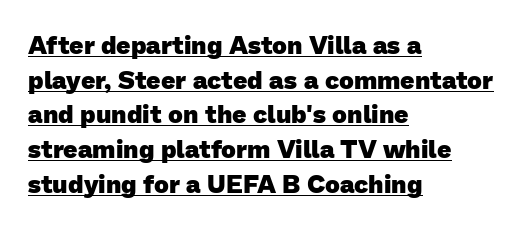
Each glyph is drawn with heavy, bold strokes. Compared with typical paragraphs, the rows here are spaced about the same. Does the copy run flush right? No — it runs flush left. You could call the tracking neutral — neither tight nor loose.
